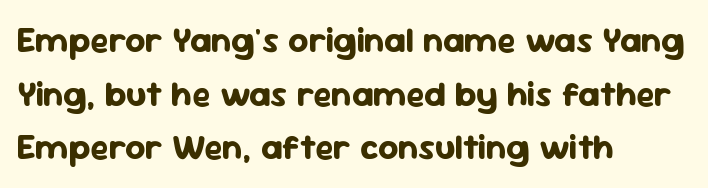
The image shows 35 px bold sans-serif type, upright; set left-aligned, normal line spacing (1.53x), normal letter spacing, not underlined; low stroke contrast and a medium x-height.
